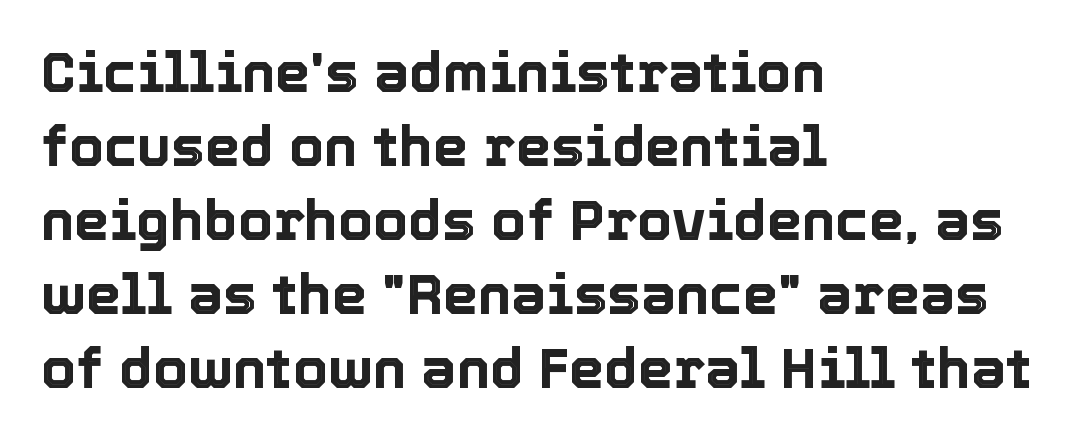
Q: Is the text italic (slanted)? A: No, it is upright.
Q: Is the text underlined? A: No.
Q: How is the paragraph aligned? A: Left-aligned.
Q: Is the spacing between letters normal or unusually wide? A: Normal.
Q: Is the spacing between lines tight, normal or loose? A: Normal.
Q: Width (condensed, normal, or wide)? A: Normal.
Q: x-height? A: Medium.
Q: Monospaced? A: No.
